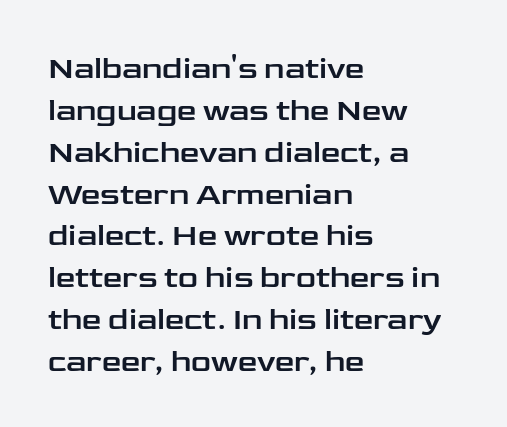
The image shows 31 px wide sans-serif type, upright; set left-aligned, normal line spacing (1.35x), normal letter spacing, not underlined; low stroke contrast and a medium x-height.
